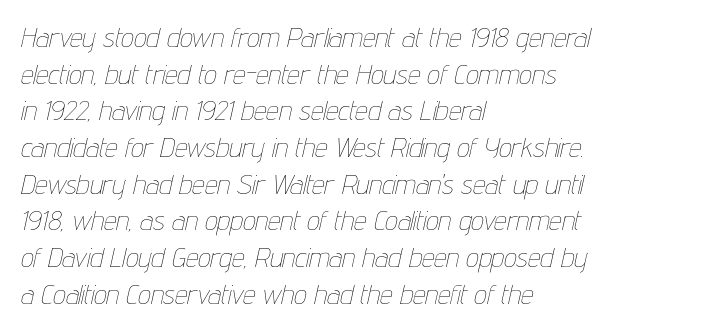
Bare-footed words on every line. Leading matches the norm, producing a regular column. The tracking reads as untouched default to a designer's eye. Is the stroke heavy? The answer is a plain regular-or-lighter.
